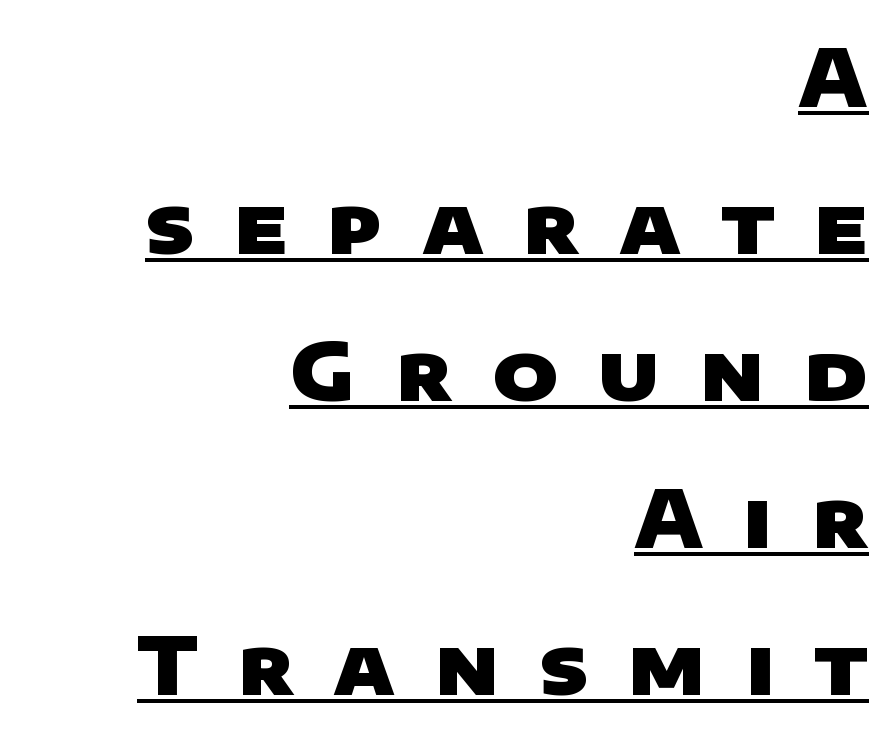
Strokes here are thick enough to call this a true bold. Is the block centered? No — it sits flush against the right margin. Short note: letters widely spaced. Quick note: underline on. The face used here is a sans, in the tradition of grotesques and geometrics.
